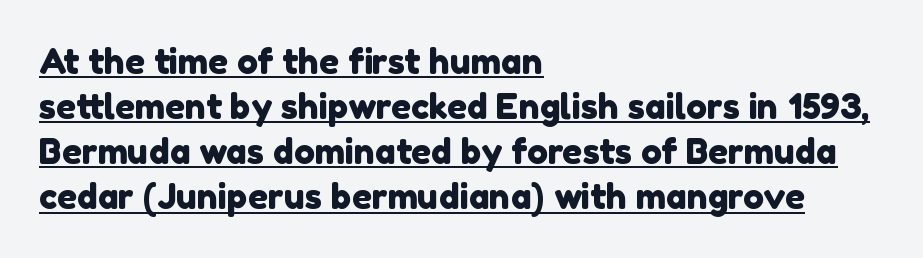
The image shows 35 px sans-serif type; set left-aligned, normal line spacing (1.29x), normal letter spacing, underlined; a medium x-height.
